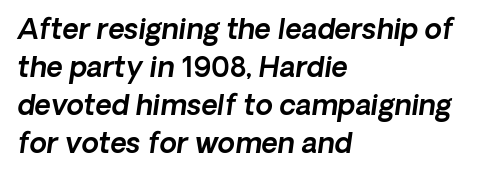
{"italic": "yes", "lean": "right", "slant_degrees": 8, "width": "normal", "x_height": "medium", "monospaced": "no", "underline": "no", "align": "left", "line_spacing": "normal", "line_spacing_ratio": 1.36, "letter_spacing": "normal", "letter_spacing_em": 0.0, "glyph_px": 28}
